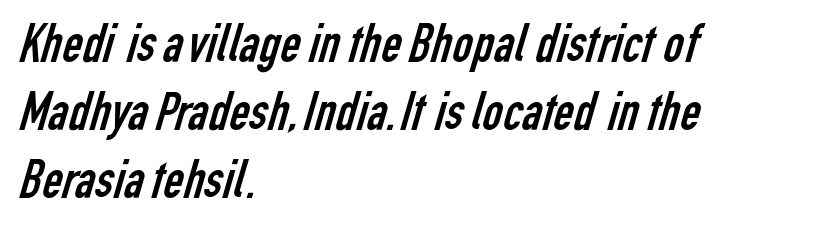
The image shows 55 px regular-weight, condensed sans-serif type; set left-aligned, line spacing 1.24x, normal letter spacing, not underlined; low stroke contrast and a medium x-height.
